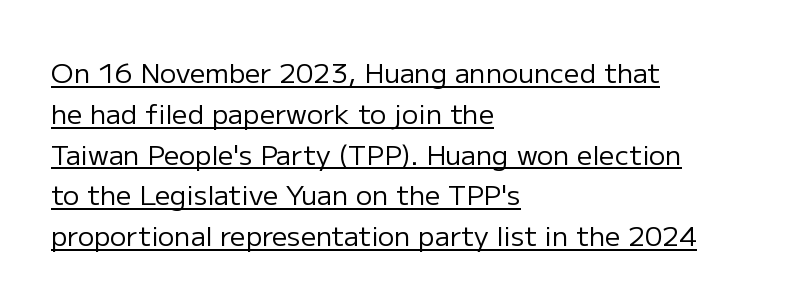
The image shows 27 px text type, upright; set left-aligned, normal line spacing (1.51x), normal letter spacing, underlined.
